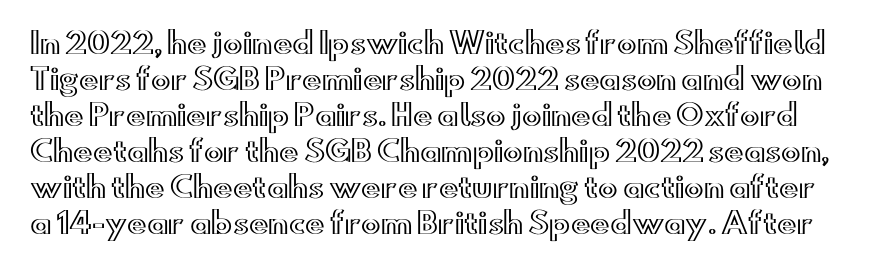
Does extra space separate the letters? No, they use regular spacing. Descenders are the only things crossing below the line. Spacing verdict: proportional, widths tailored to each character. A roman cut, with each character standing at attention.
